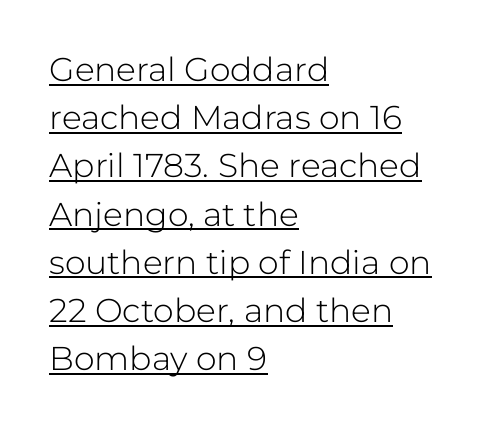
{"serif": "no", "italic": "no", "bold": "no", "weight": "light", "width": "normal", "stroke_contrast": "low", "x_height": "medium", "monospaced": "no", "underline": "yes", "align": "left", "line_spacing": "normal", "line_spacing_ratio": 1.46, "letter_spacing": "normal", "letter_spacing_em": 0.0, "glyph_px": 33}
